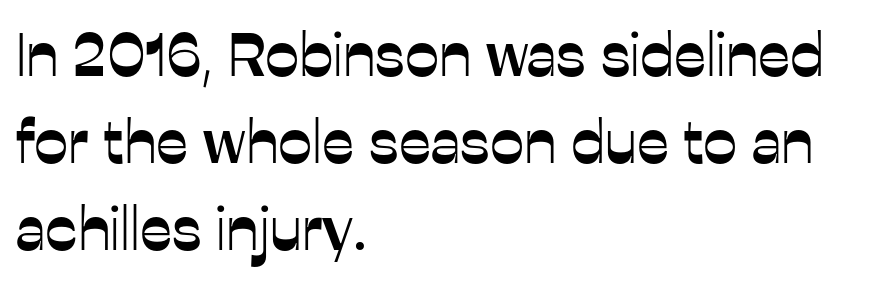
The image shows 61 px sans-serif type, upright; set left-aligned, normal line spacing (1.43x), normal letter spacing, not underlined; low stroke contrast and a medium x-height.
